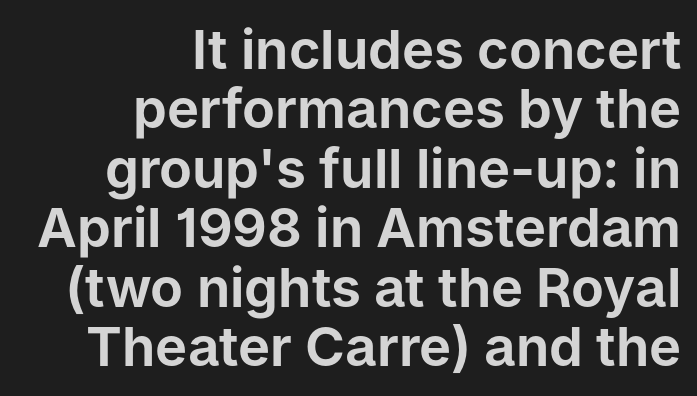
{"serif": "no", "italic": "no", "width": "normal", "stroke_contrast": "low", "x_height": "medium", "monospaced": "no", "underline": "no", "align": "right", "line_spacing": "tight", "line_spacing_ratio": 1.1, "letter_spacing": "normal", "letter_spacing_em": 0.0, "glyph_px": 54}
